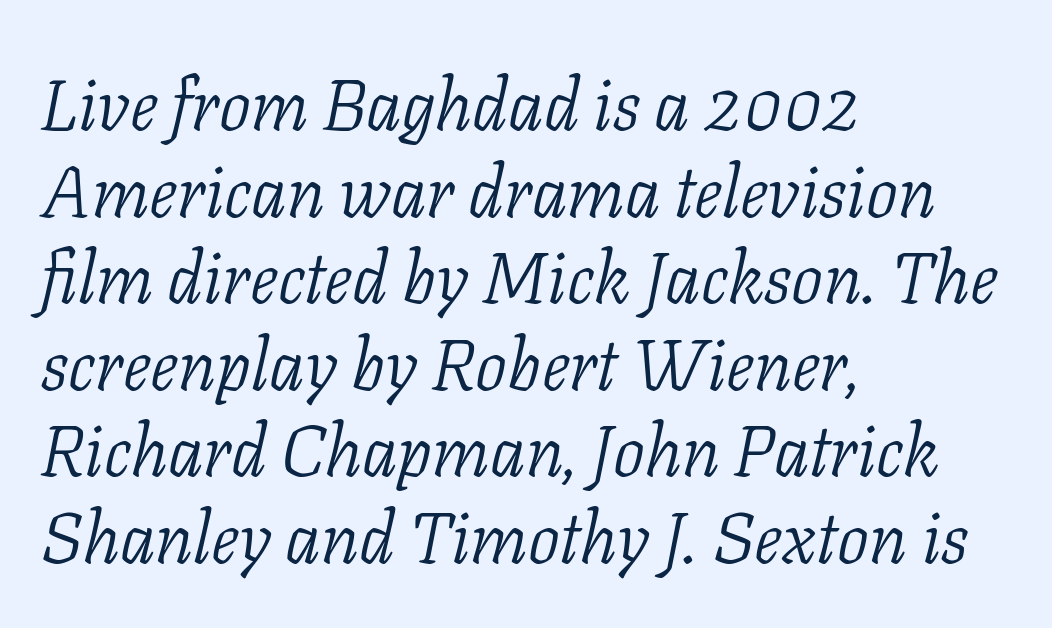
The image shows 71 px light serif type, italic (leaning right); set left-aligned, line spacing 1.22x, normal letter spacing, not underlined; low stroke contrast and a medium x-height.
